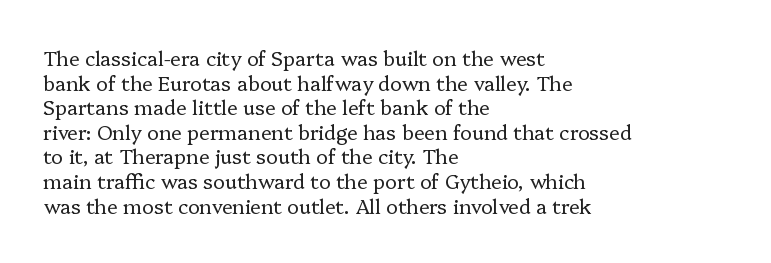
Casual observation: everything's shoved over to the left. This is not heavy type; no bold has been used. Italic? Not at all — the glyphs are vertical. The space beneath each line is pristine and unruled. No extra tracking has been applied to these lines.
